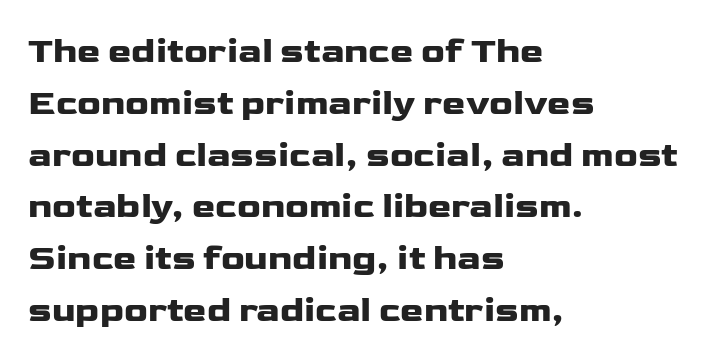
{"serif": "no", "italic": "no", "width": "wide", "stroke_contrast": "low", "x_height": "medium", "monospaced": "no", "underline": "no", "align": "left", "line_spacing": "normal", "line_spacing_ratio": 1.48, "letter_spacing": "normal", "letter_spacing_em": 0.0, "glyph_px": 35}
